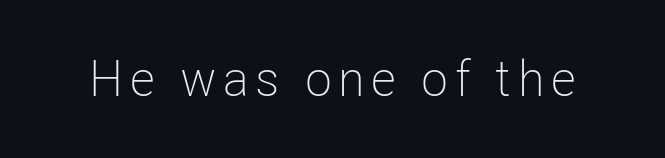
{"serif": "no", "italic": "no", "bold": "no", "weight": "light", "width": "condensed", "stroke_contrast": "low", "x_height": "medium", "monospaced": "no", "underline": "no", "glyph_px": 50}
